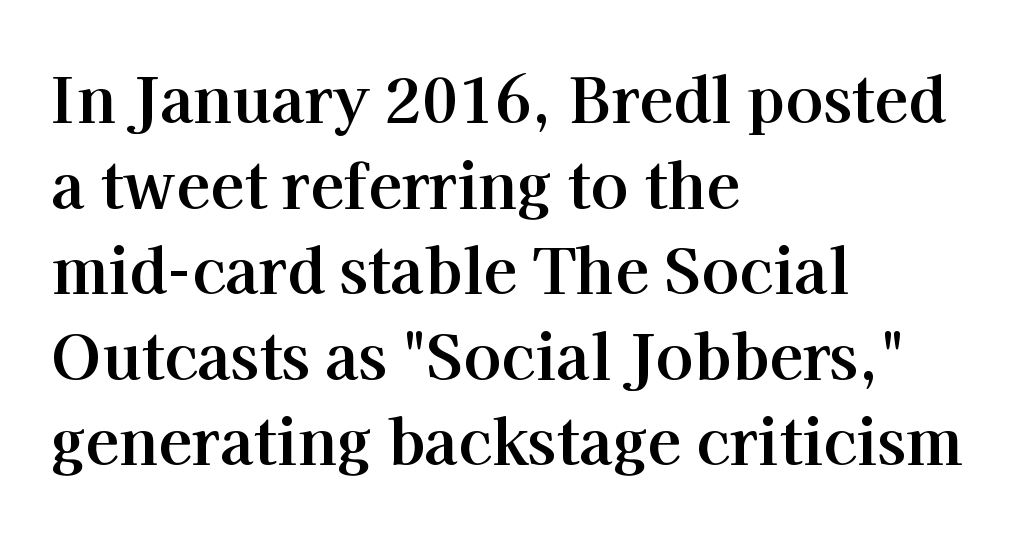
{"serif": "yes", "italic": "no", "bold": "yes", "weight": "bold", "width": "normal", "stroke_contrast": "high", "x_height": "medium", "monospaced": "no", "underline": "no", "align": "left", "line_spacing": "normal", "line_spacing_ratio": 1.38, "letter_spacing": "normal", "letter_spacing_em": 0.0, "glyph_px": 62}
